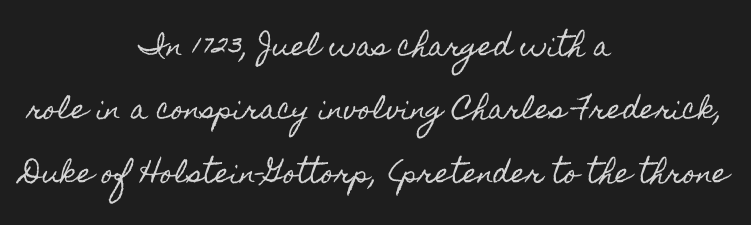
Where is the straight margin? There isn't one; the lines are centered. You could call the tracking neutral — neither tight nor loose. Whoever set this chose breathing room over compactness in the vertical rhythm. Plain, unruled lines of type.
